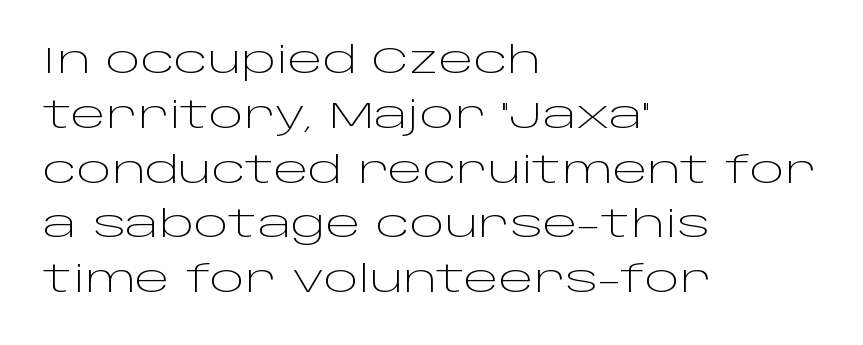
{"serif": "no", "italic": "no", "bold": "no", "weight": "light", "width": "wide", "stroke_contrast": "low", "x_height": "large", "monospaced": "no", "underline": "no", "align": "left", "line_spacing": "normal", "line_spacing_ratio": 1.48, "letter_spacing": "normal", "letter_spacing_em": 0.0, "glyph_px": 37}
